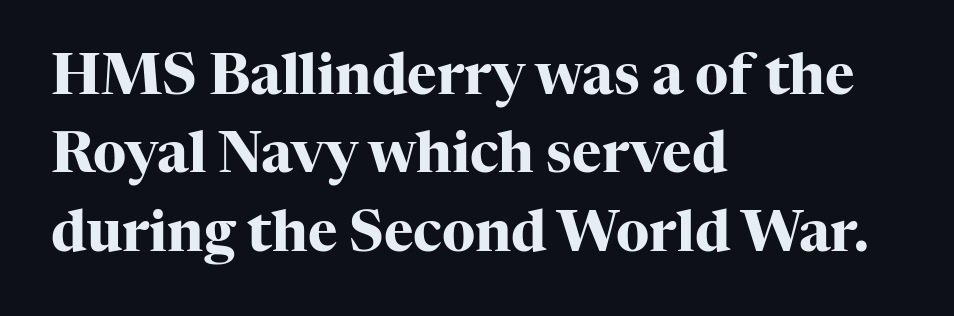
The image shows 56 px heavy serif type, upright; set left-aligned, normal line spacing (1.4x), normal letter spacing, not underlined; high stroke contrast and a medium x-height.
